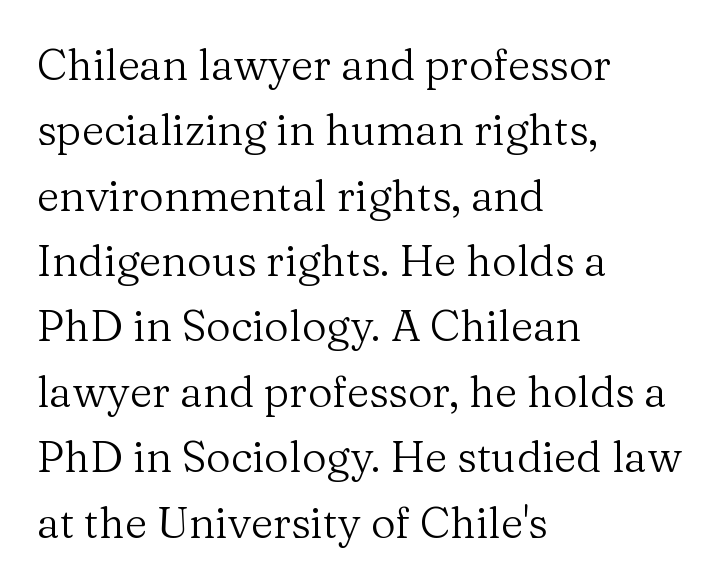
The image shows 43 px regular-weight serif type, upright; set left-aligned, normal line spacing (1.52x), normal letter spacing, not underlined; medium stroke contrast and a medium x-height.
